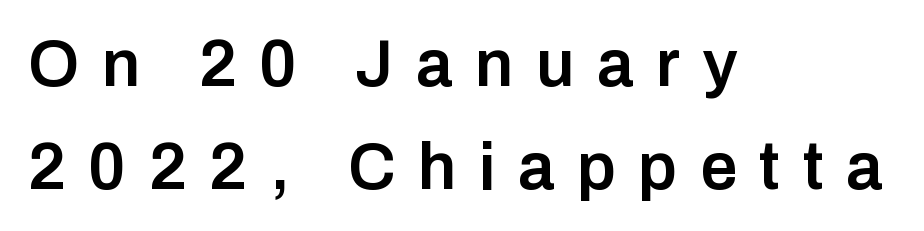
{"serif": "no", "italic": "no", "bold": "semi", "weight": "semibold", "width": "normal", "stroke_contrast": "low", "x_height": "medium", "monospaced": "no", "underline": "no", "align": "left", "line_spacing": "normal", "line_spacing_ratio": 1.56, "letter_spacing": "wide", "letter_spacing_em": 0.34, "glyph_px": 66}
